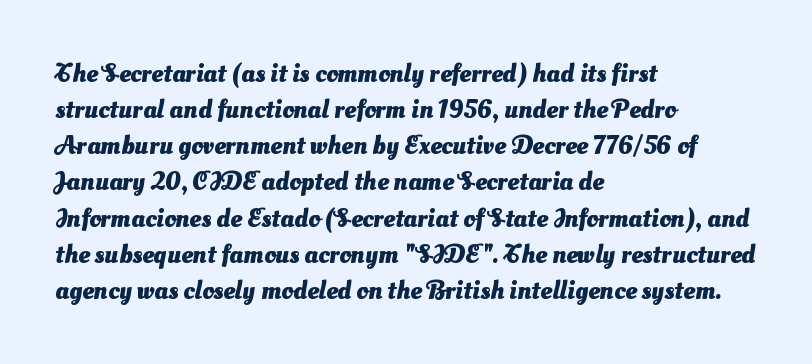
The image shows 26 px bold type; set left-aligned, normal line spacing (1.39x), normal letter spacing, not underlined.
